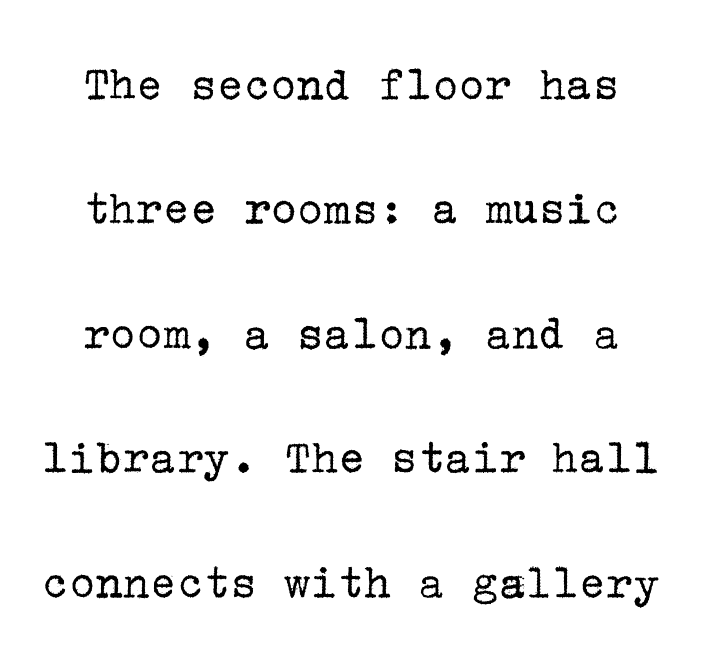
Q: Is the text bold? A: No.
Q: Is the text italic (slanted)? A: No, it is upright.
Q: Is the typeface a serif or a sans-serif typeface? A: Serif.
Q: Is the text underlined? A: No.
Q: Is the spacing between letters normal or unusually wide? A: Normal.
Q: Is the spacing between lines tight, normal or loose? A: Loose.
Q: Width (condensed, normal, or wide)? A: Normal.
Q: Stroke contrast? A: Low.
Q: x-height? A: Medium.
